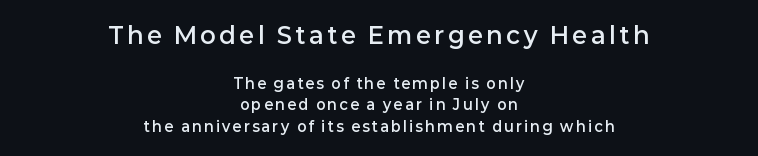
Does the leading feel generous? No, just average. Visually the block forms a symmetrical silhouette, jagged on both flanks. The glyphs are unaccompanied by any horizontal stroke below them. These lines were composed using upright roman letters. A somewhat darkened texture: the type is semibold rather than bold.
